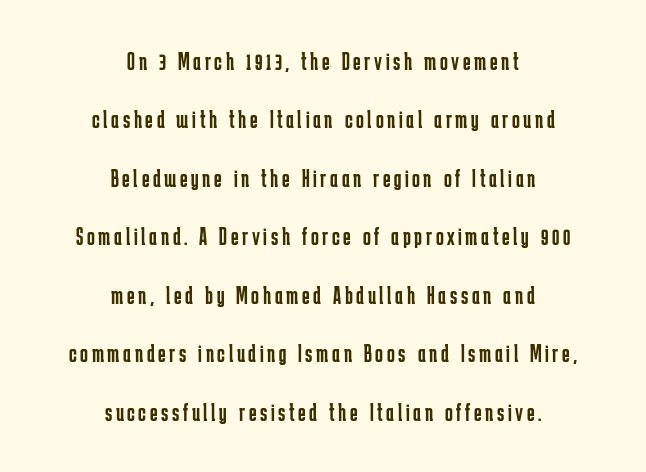
The image shows 26 px text type, upright; set centered, loose line spacing (2.25x), not underlined.
